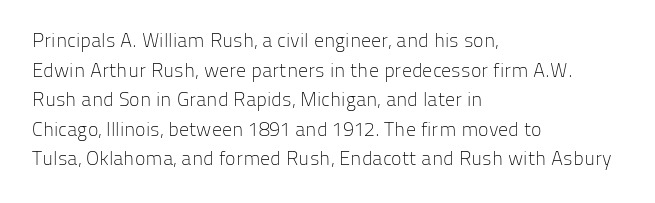
Compared with a typical body face, this is equally light or lighter still. The line texture is even and compact thanks to regular tracking. The space directly below the letters is spotless. Nope, not italic — everything's standing straight.
